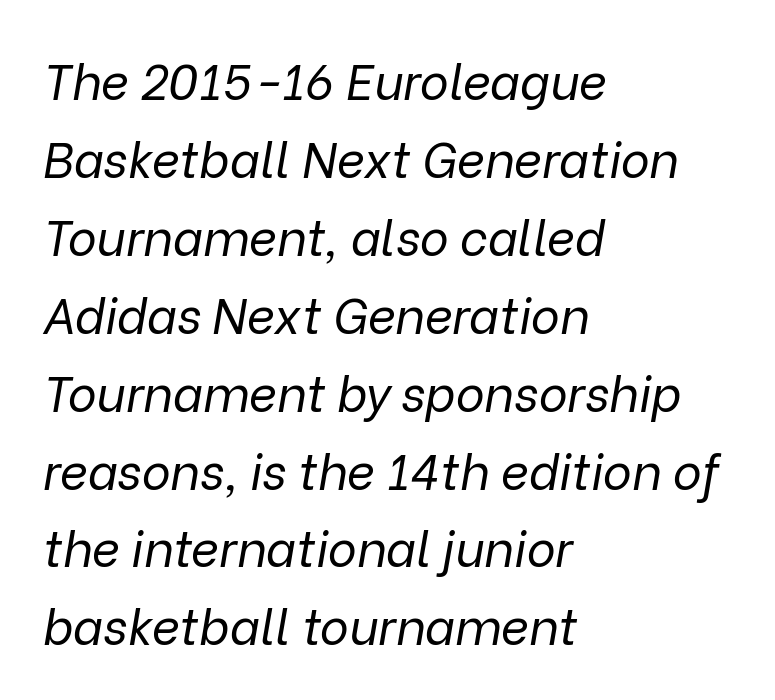
Q: Is the text bold? A: No.
Q: Is the text italic (slanted)? A: Yes, it leans right by about 9 degrees.
Q: Is the text underlined? A: No.
Q: How is the paragraph aligned? A: Left-aligned.
Q: Is the spacing between letters normal or unusually wide? A: Normal.
Q: Is the spacing between lines tight, normal or loose? A: Normal.
Q: Width (condensed, normal, or wide)? A: Normal.
Q: Stroke contrast? A: Low.
Q: x-height? A: Medium.
Q: Monospaced? A: No.
